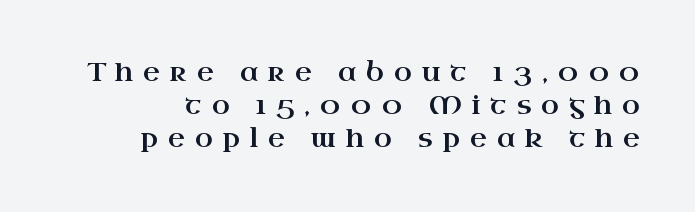
The image shows 26 px text type, upright; set normal line spacing (1.27x), unusually wide letter spacing (+0.38 em), not underlined.
